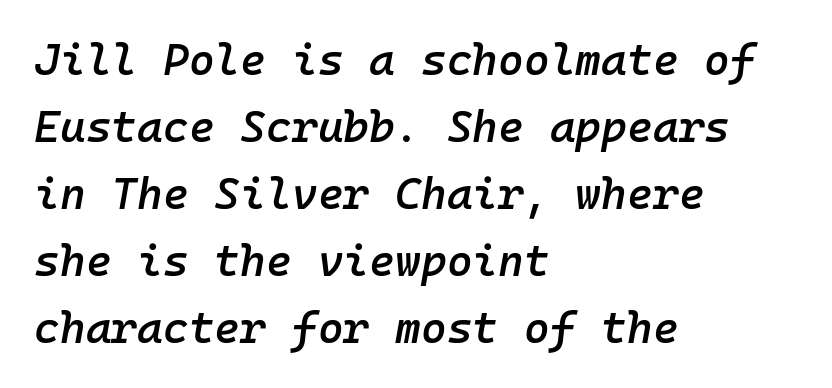
A clean baseline with only descenders dipping below it. The type is set solid horizontally, with unmodified tracking. One glance says typical: line gaps are just what's usual. Spacing verdict: monospaced, one width for all characters.
